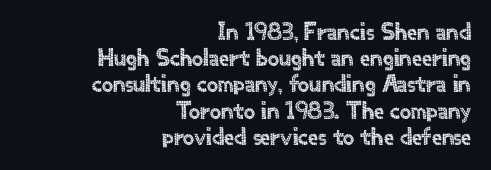
{"italic": "no", "underline": "no", "align": "right", "line_spacing": "tight", "line_spacing_ratio": 1.05, "letter_spacing": "normal", "letter_spacing_em": 0.0, "glyph_px": 25}
